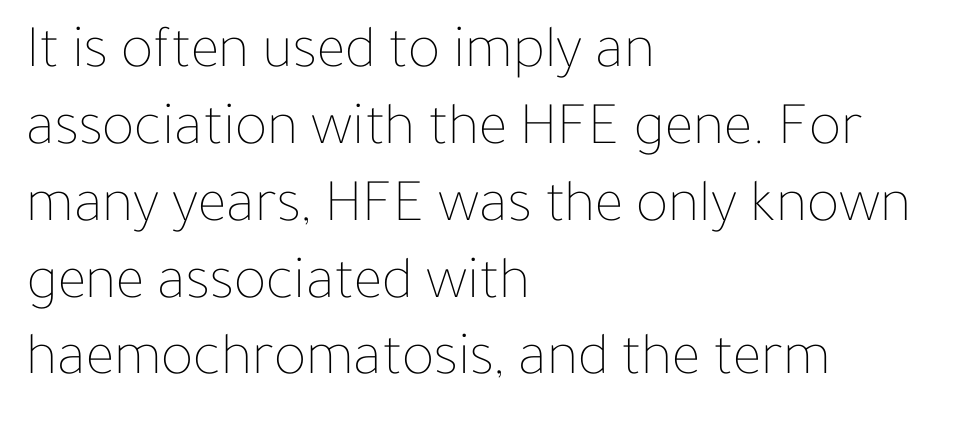
Proportional: the letters do not fall into vertical columns. Does extra space separate the letters? No, they use regular spacing. Does the copy run flush right? No — it runs flush left. In terms of leading, this rendering sits right in the middle.
